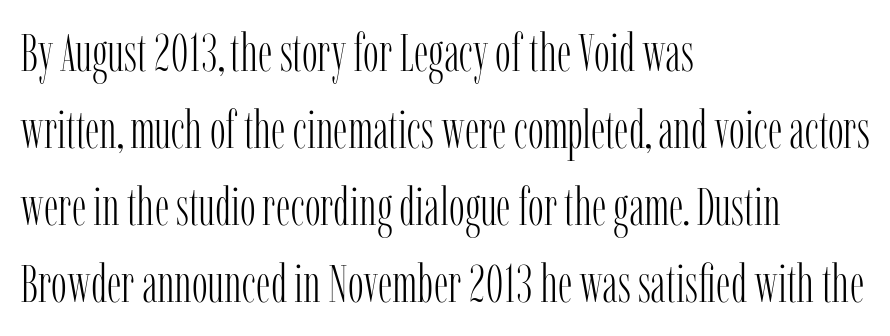
Left-aligned paragraph, ragged on the right. Anything drawn beneath the words? Only blank space. No heavy texture on the line: the type isn't bold. Honestly, the row spacing looks completely unremarkable.
